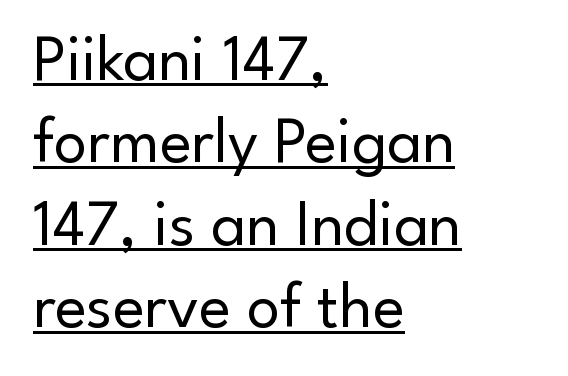
The image shows 66 px regular-weight sans-serif type, upright; set left-aligned, normal line spacing (1.25x), normal letter spacing, underlined; low stroke contrast and a small x-height.
